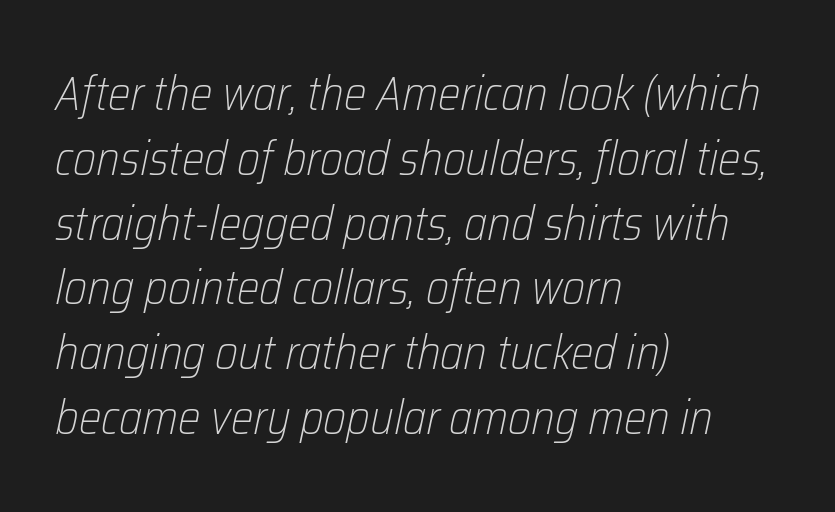
The image shows 48 px light, condensed type, italic (leaning right); set left-aligned, normal line spacing (1.35x), normal letter spacing, not underlined; low stroke contrast and a medium x-height.
